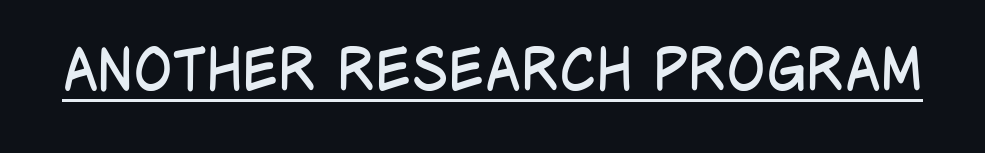
{"serif": "no", "italic": "no", "bold": "no", "weight": "regular", "width": "condensed", "stroke_contrast": "low", "x_height": "large", "monospaced": "no", "underline": "yes", "letter_spacing": "normal", "letter_spacing_em": 0.0, "glyph_px": 58}
